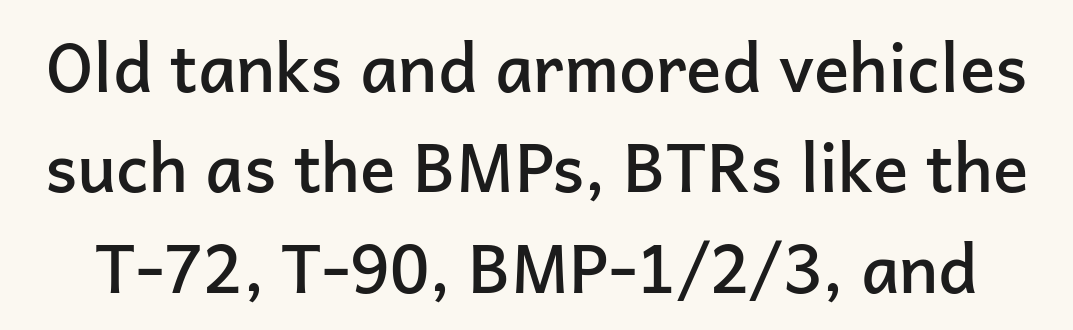
{"serif": "no", "italic": "no", "bold": "semi", "weight": "semibold", "width": "normal", "stroke_contrast": "low", "x_height": "medium", "monospaced": "no", "underline": "no", "line_spacing": "normal", "line_spacing_ratio": 1.52, "letter_spacing": "normal", "letter_spacing_em": 0.0, "glyph_px": 66}
